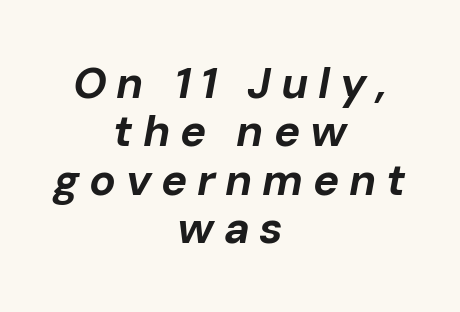
The face used here is rendered with a markedly widened letterfit. Baseline-to-baseline distance is barely more than the letter height. If you drew a line through each stem, it would be angled. Is the type bold? Yes — the strokes are clearly thick and heavy. A student would call this center alignment; a typographer would say set centered.
